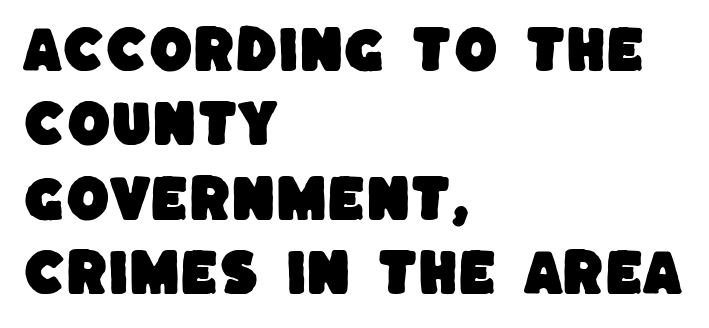
The image shows 50 px sans-serif type; set left-aligned, normal line spacing (1.49x), normal letter spacing, not underlined; low stroke contrast and a large x-height.
